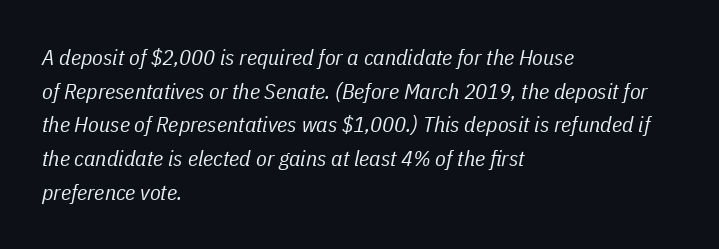
{"italic": "yes", "lean": "right", "slant_degrees": 11, "bold": "no", "underline": "no", "align": "left", "line_spacing": "normal", "line_spacing_ratio": 1.53, "letter_spacing": "normal", "letter_spacing_em": 0.0, "glyph_px": 22}
